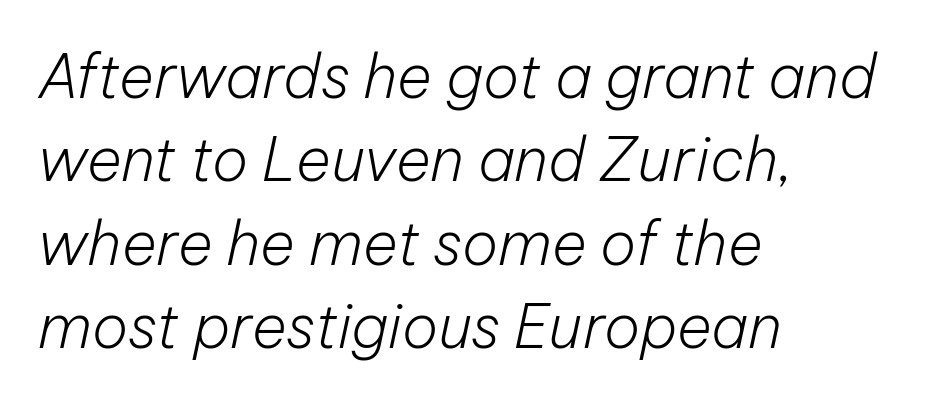
The image shows 60 px light type, italic (leaning right); set left-aligned, normal line spacing (1.39x), normal letter spacing, not underlined; low stroke contrast and a medium x-height.
